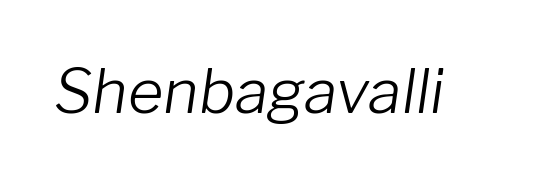
The image shows 61 px light type, italic (leaning right); set normal letter spacing, not underlined; low stroke contrast and a medium x-height.
